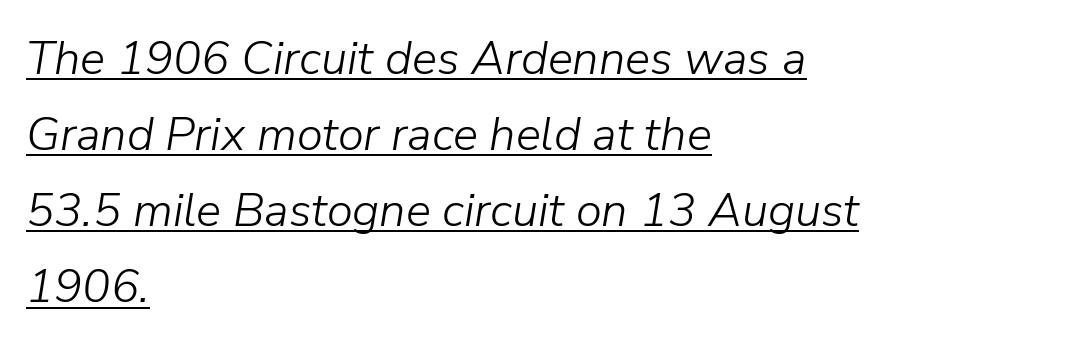
The image shows 47 px light type, italic (leaning right); set left-aligned, normal line spacing (1.62x), normal letter spacing, underlined; low stroke contrast and a medium x-height.
